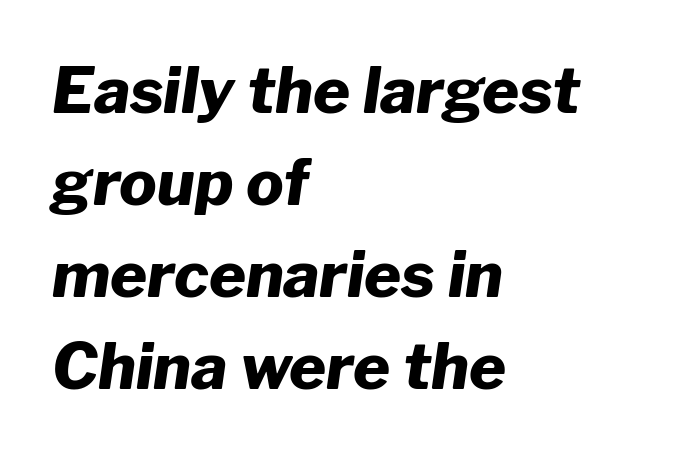
Q: Is the text bold? A: Yes.
Q: Is the text italic (slanted)? A: Yes, it leans right by about 8 degrees.
Q: Is the text underlined? A: No.
Q: How is the paragraph aligned? A: Left-aligned.
Q: Is the spacing between letters normal or unusually wide? A: Normal.
Q: Is the spacing between lines tight, normal or loose? A: Normal.
Q: Width (condensed, normal, or wide)? A: Normal.
Q: Stroke contrast? A: Low.
Q: x-height? A: Medium.
Q: Monospaced? A: No.
